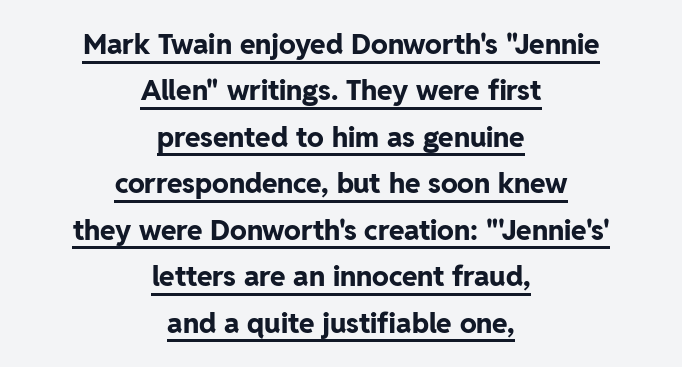
The image shows 28 px bold sans-serif type, upright; set centered, normal line spacing (1.66x), normal letter spacing, underlined; low stroke contrast and a medium x-height.
